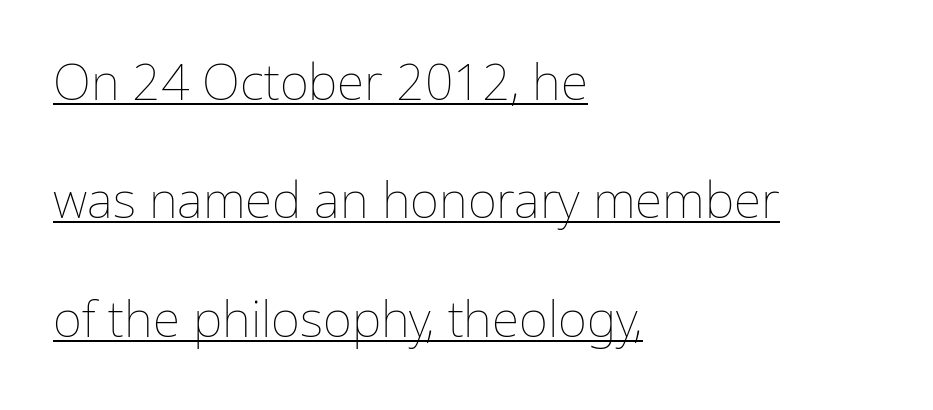
The image shows 50 px thin type, upright; set left-aligned, loose line spacing (2.37x), normal letter spacing, underlined; low stroke contrast and a medium x-height.
